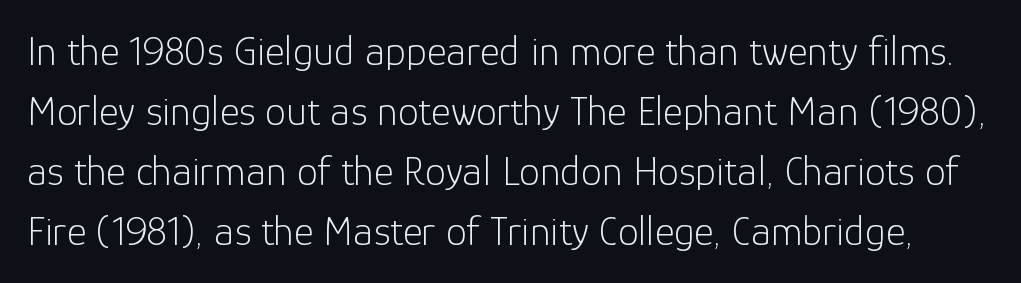
{"serif": "no", "italic": "no", "bold": "no", "weight": "light", "width": "normal", "stroke_contrast": "low", "x_height": "medium", "monospaced": "no", "underline": "no", "line_spacing": "normal", "line_spacing_ratio": 1.43, "letter_spacing": "normal", "letter_spacing_em": 0.0, "glyph_px": 42}
